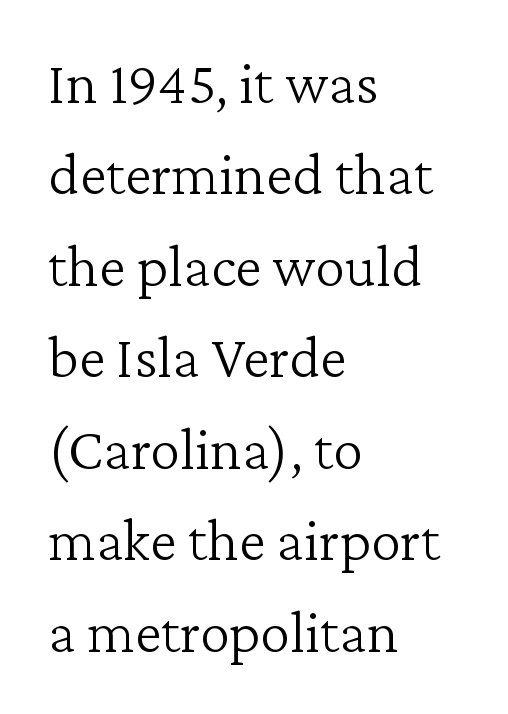
{"serif": "yes", "italic": "no", "bold": "no", "weight": "light", "width": "normal", "stroke_contrast": "low", "x_height": "medium", "monospaced": "no", "underline": "no", "align": "left", "line_spacing": "normal", "line_spacing_ratio": 1.5, "letter_spacing": "normal", "letter_spacing_em": 0.0, "glyph_px": 61}
